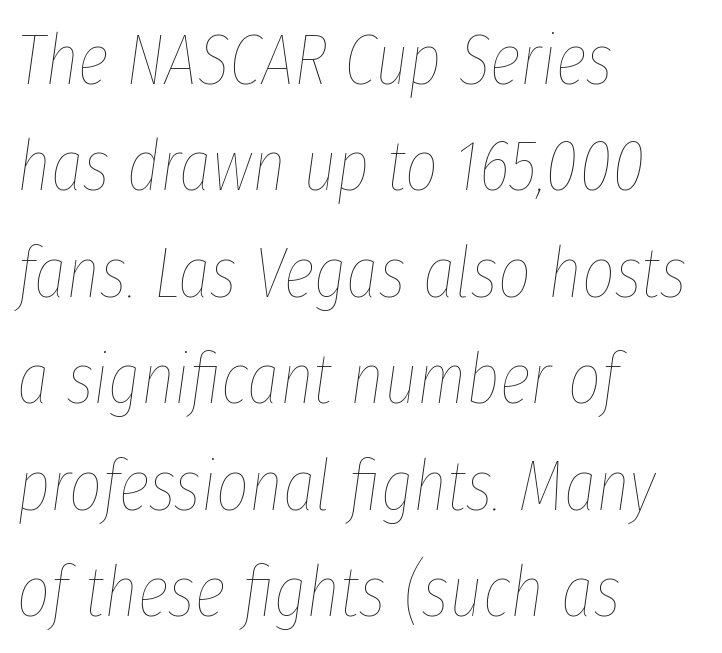
The image shows 71 px thin, condensed type, italic (leaning right); set left-aligned, normal line spacing (1.5x), normal letter spacing, not underlined; low stroke contrast and a medium x-height.
